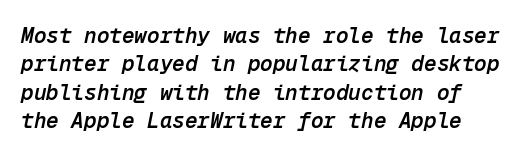
The image shows 21 px text type, italic (leaning right); set normal line spacing (1.35x), normal letter spacing, not underlined.
